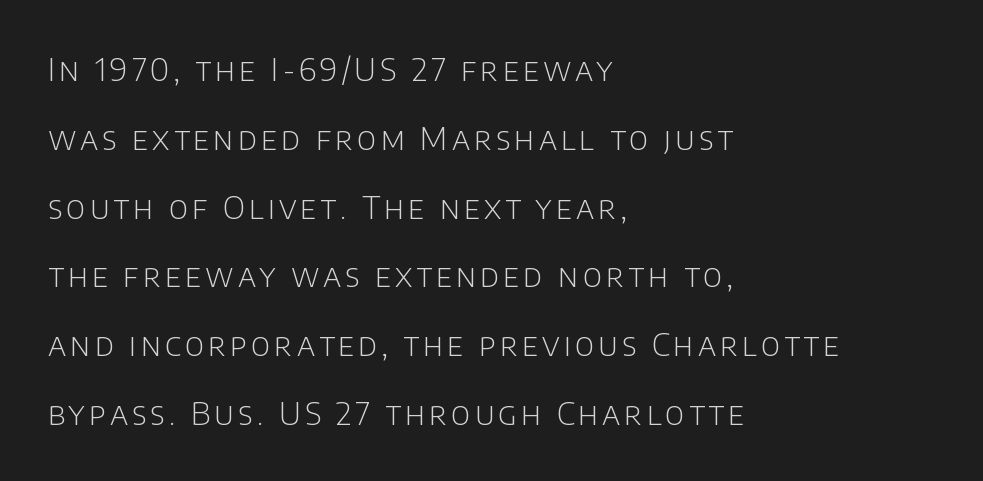
{"serif": "no", "italic": "no", "bold": "no", "weight": "light", "width": "normal", "stroke_contrast": "low", "x_height": "large", "monospaced": "no", "underline": "no", "align": "left", "line_spacing": "loose", "line_spacing_ratio": 2.15, "glyph_px": 32}
